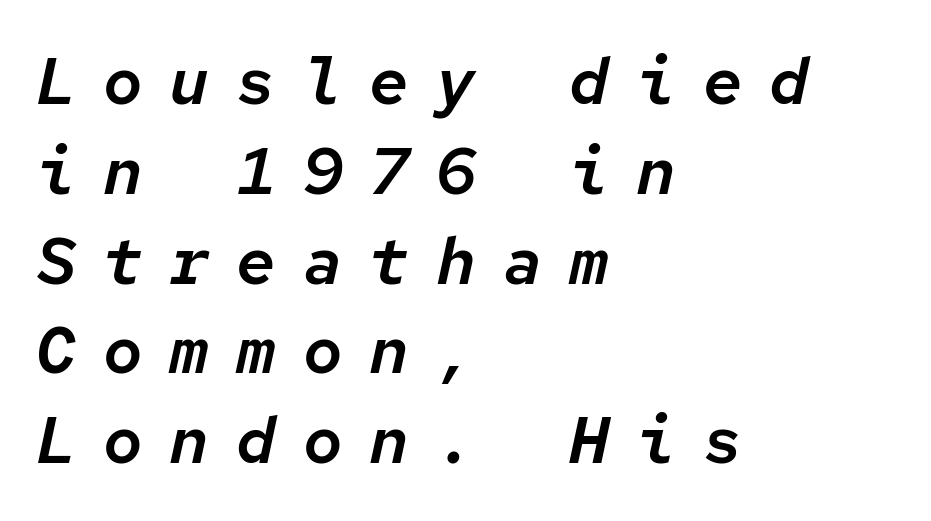
Q: Is the text italic (slanted)? A: Yes, it leans right by about 12 degrees.
Q: Is the text underlined? A: No.
Q: How is the paragraph aligned? A: Left-aligned.
Q: Is the spacing between letters normal or unusually wide? A: Unusually wide.
Q: Is the spacing between lines tight, normal or loose? A: Normal.
Q: Width (condensed, normal, or wide)? A: Normal.
Q: Stroke contrast? A: Low.
Q: x-height? A: Medium.
Q: Monospaced? A: Yes.
